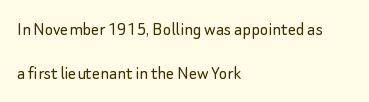
The image shows 20 px text type, upright; set left-aligned, loose line spacing (2.18x), normal letter spacing, not underlined.
